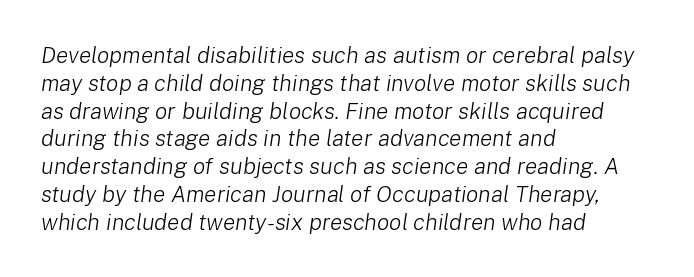
The image shows 23 px text type, italic (leaning right); set left-aligned, line spacing 1.21x, normal letter spacing, not underlined.
